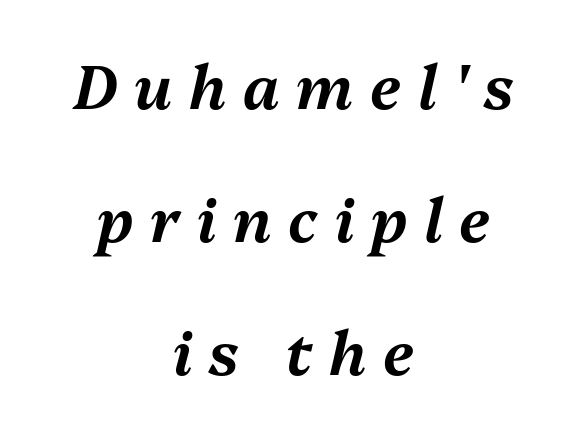
The image shows 60 px text type, italic (leaning right); set centered, loose line spacing (2.22x), unusually wide letter spacing (+0.28 em), not underlined; medium stroke contrast and a medium x-height.
